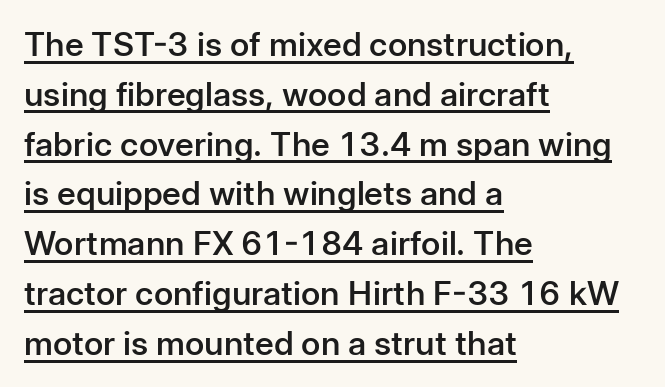
The image shows 33 px semibold sans-serif type, upright; set left-aligned, normal line spacing (1.51x), normal letter spacing, underlined; low stroke contrast and a medium x-height.
